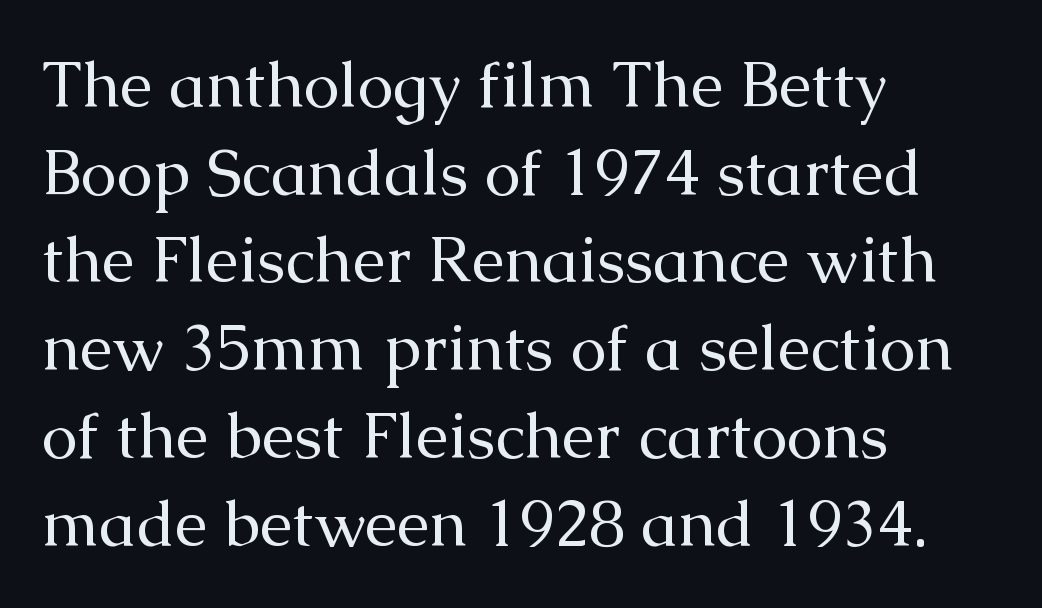
{"serif": "yes", "italic": "no", "bold": "no", "weight": "regular", "width": "normal", "stroke_contrast": "medium", "x_height": "medium", "monospaced": "no", "underline": "no", "align": "left", "line_spacing": "normal", "line_spacing_ratio": 1.35, "letter_spacing": "normal", "letter_spacing_em": 0.0, "glyph_px": 65}
